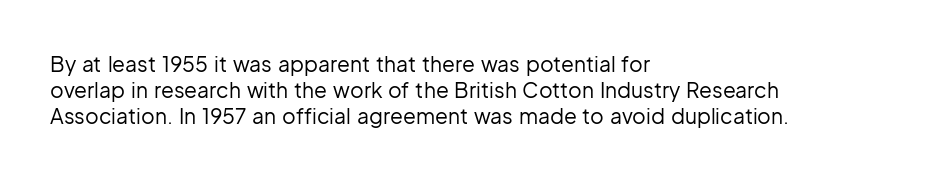
The image shows 21 px text type, upright; set left-aligned, line spacing 1.24x, normal letter spacing, not underlined.
